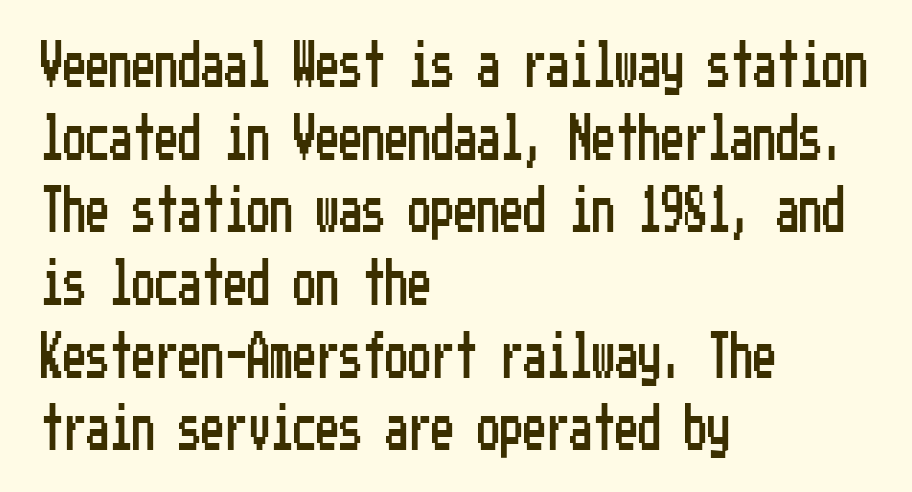
Q: Is the text italic (slanted)? A: No, it is upright.
Q: Is the typeface a serif or a sans-serif typeface? A: Sans-serif.
Q: Is the text underlined? A: No.
Q: How is the paragraph aligned? A: Left-aligned.
Q: Is the spacing between letters normal or unusually wide? A: Normal.
Q: Is the spacing between lines tight, normal or loose? A: Normal.
Q: Width (condensed, normal, or wide)? A: Condensed.
Q: Stroke contrast? A: Low.
Q: x-height? A: Medium.
